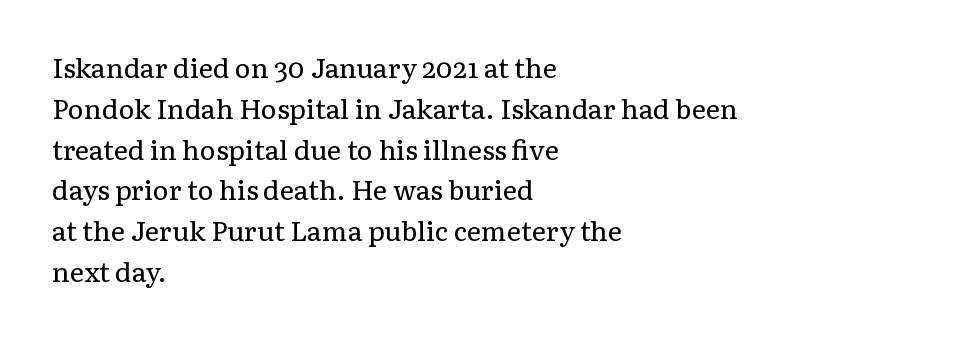
{"italic": "no", "bold": "no", "underline": "no", "align": "left", "line_spacing": "normal", "line_spacing_ratio": 1.51, "letter_spacing": "normal", "letter_spacing_em": 0.0, "glyph_px": 27}
